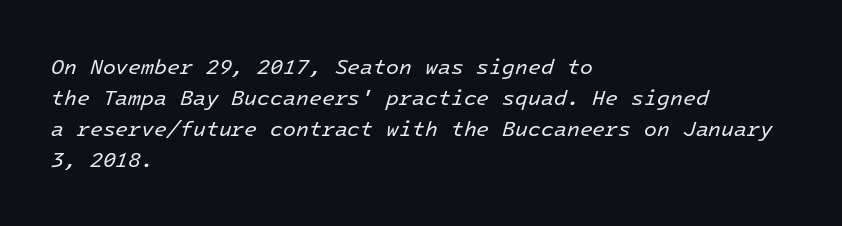
Each new line begins a customary step beneath the previous one. A classic flush-left, rag-right setting is used for this passage. The font sits on the lighter half of the weight spectrum, regular included. Would a proofreader flag this as italicized? Yes. Check the space under the baseline: it is left empty.
